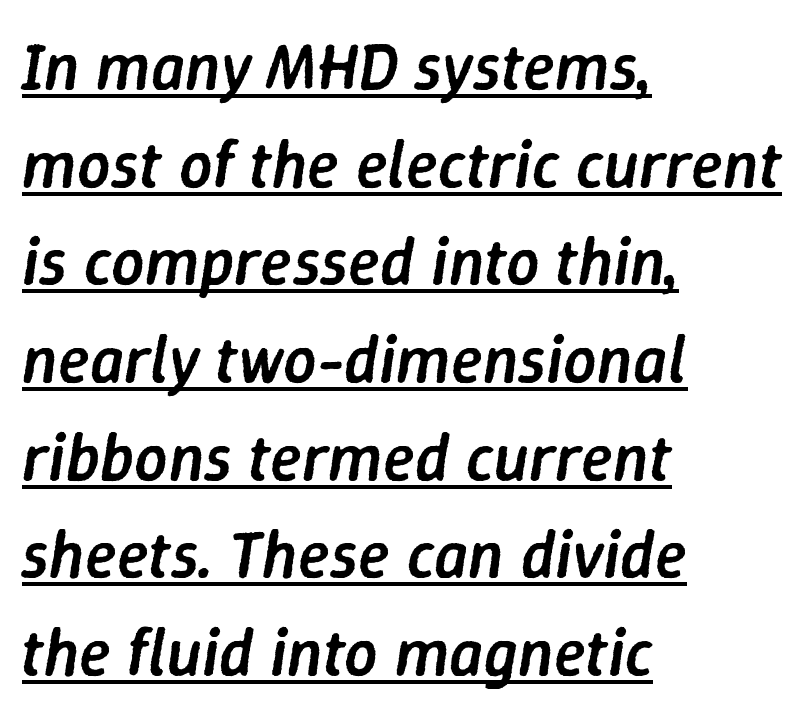
Q: Is the text bold? A: Semi-bold.
Q: Is the text italic (slanted)? A: Yes, it leans right by about 9 degrees.
Q: Is the text underlined? A: Yes.
Q: How is the paragraph aligned? A: Left-aligned.
Q: Is the spacing between letters normal or unusually wide? A: Normal.
Q: Is the spacing between lines tight, normal or loose? A: Normal.
Q: Width (condensed, normal, or wide)? A: Normal.
Q: Stroke contrast? A: Low.
Q: x-height? A: Medium.
Q: Monospaced? A: No.
